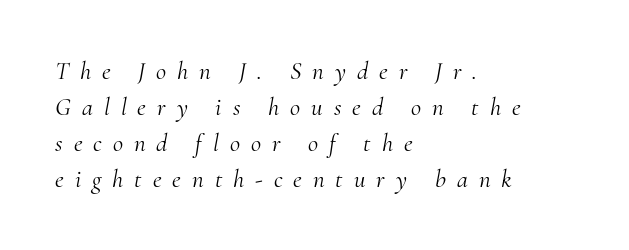
Q: Is the text bold? A: No.
Q: Is the text italic (slanted)? A: Yes, it leans right by about 10 degrees.
Q: Is the text underlined? A: No.
Q: How is the paragraph aligned? A: Left-aligned.
Q: Is the spacing between letters normal or unusually wide? A: Unusually wide.
Q: Is the spacing between lines tight, normal or loose? A: Normal.
